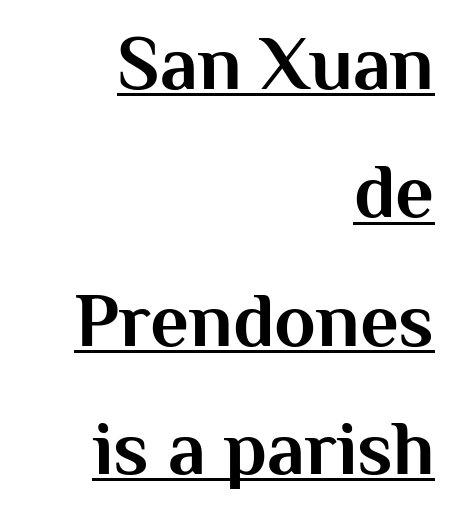
The image shows 76 px bold sans-serif type, upright; set right-aligned, normal line spacing (1.69x), normal letter spacing, underlined; medium stroke contrast and a medium x-height.
